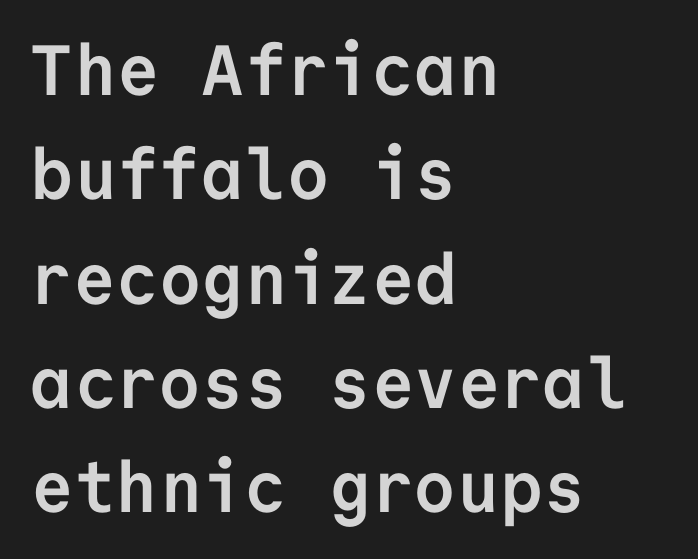
You could count columns in this text — the font is strictly monospaced. Serifs: no, the terminals of the letterforms are clean. The setting favours the left margin, as ordinary paragraphs usually do. The passage shown is not underscored anywhere. The lines sit at an ordinary, default distance from one another. No extra tracking has been applied to these lines.
